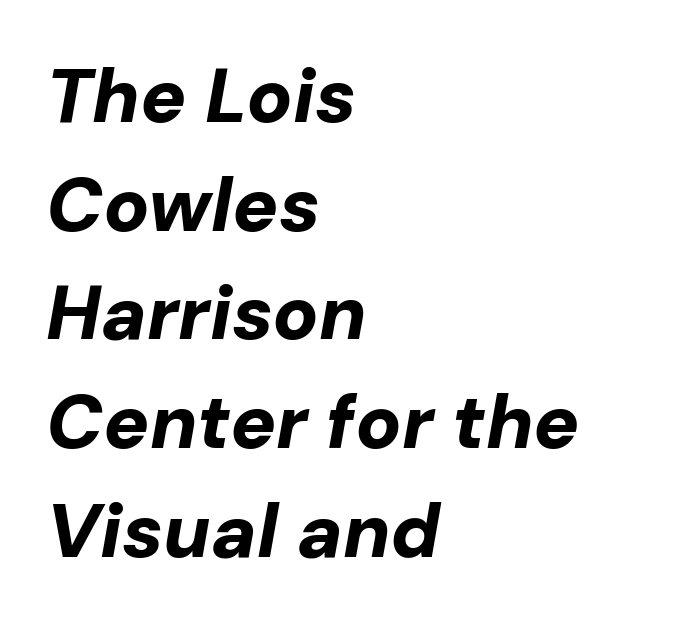
The letterforms sit shoulder to shoulder at normal distance. In CSS terms this would be text-align: left. Each row of text sits above clean, open space. The text carries the slant typical of an italic or oblique font. Leading: standard.
